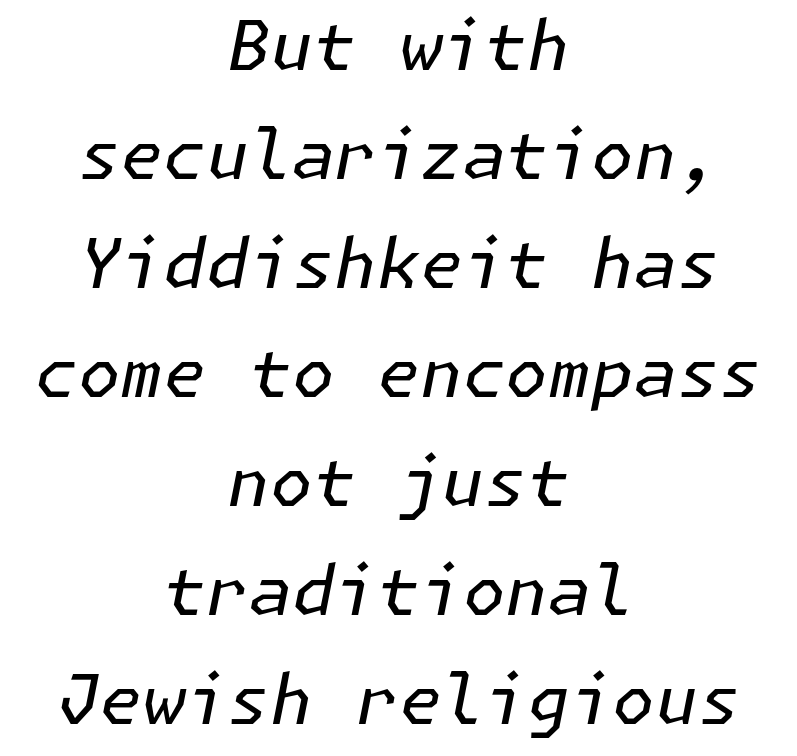
{"italic": "yes", "lean": "right", "slant_degrees": 11, "bold": "no", "weight": "regular", "width": "normal", "stroke_contrast": "low", "x_height": "medium", "underline": "no", "align": "center", "line_spacing": "normal", "line_spacing_ratio": 1.58, "letter_spacing": "normal", "letter_spacing_em": 0.0, "glyph_px": 69}
